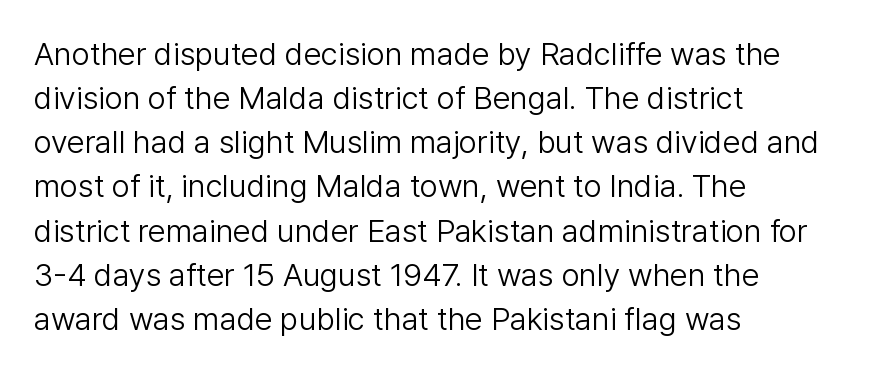
Q: Is the text bold? A: No.
Q: Is the text italic (slanted)? A: No, it is upright.
Q: Is the typeface a serif or a sans-serif typeface? A: Sans-serif.
Q: Is the text underlined? A: No.
Q: How is the paragraph aligned? A: Left-aligned.
Q: Is the spacing between letters normal or unusually wide? A: Normal.
Q: Is the spacing between lines tight, normal or loose? A: Normal.
Q: Width (condensed, normal, or wide)? A: Normal.
Q: Stroke contrast? A: Low.
Q: x-height? A: Medium.
Q: Monospaced? A: No.
